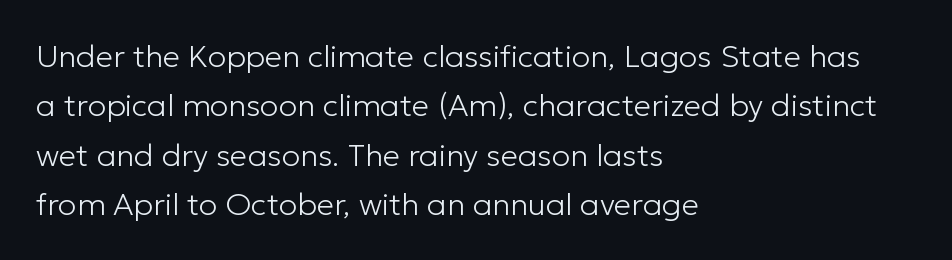
The image shows 31 px light sans-serif type, upright; set left-aligned, normal line spacing (1.59x), normal letter spacing, not underlined; low stroke contrast and a medium x-height.
